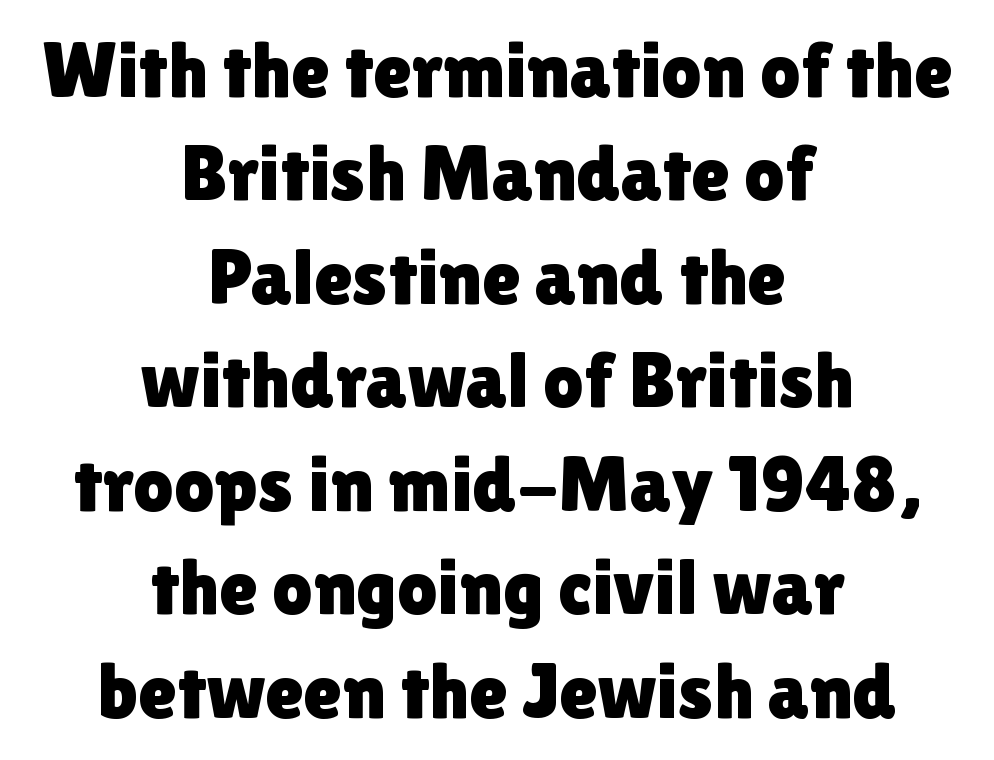
The image shows 79 px sans-serif type, upright; set centered, normal line spacing (1.31x), normal letter spacing, not underlined; a medium x-height.
